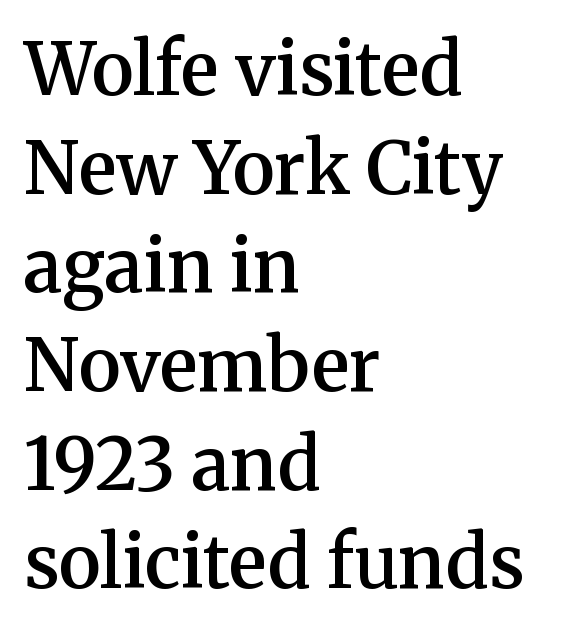
The face used here is a semibold: visibly heavier than regular, lighter than bold. Each letter's strokes conclude with small projecting serifs. In CSS terms this would be text-align: left. If you measured baseline to baseline, you'd find a middling distance. No extra tracking has been applied to these lines. Do the characters align in a grid? No, the font is proportional.
